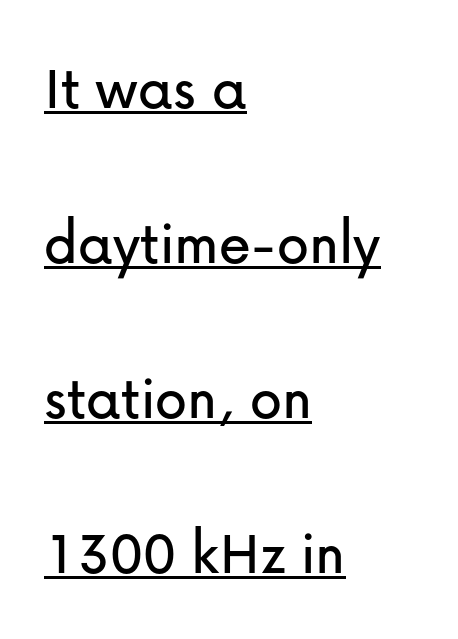
{"serif": "no", "italic": "no", "width": "normal", "stroke_contrast": "low", "x_height": "medium", "monospaced": "no", "underline": "yes", "align": "left", "line_spacing": "loose", "line_spacing_ratio": 2.42, "letter_spacing": "normal", "letter_spacing_em": 0.0, "glyph_px": 64}
